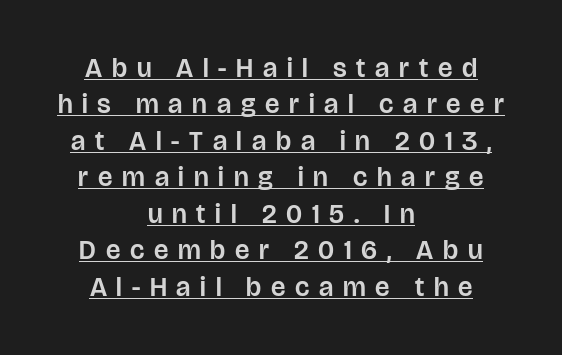
Each word looks stretched out because of the extra space between its letters. These lines were composed using upright roman letters. These characters rest on top of a visible drawn line. The vertical gap from one line to the next is medium. The passage is arranged like a title page — every line centered.
